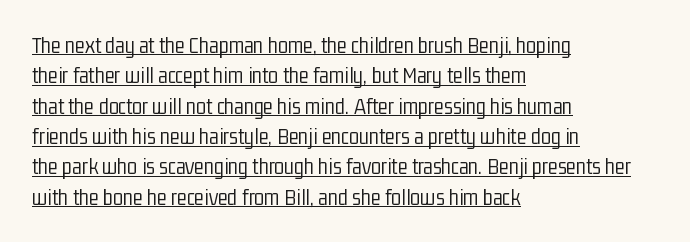
Q: Is the text bold? A: No.
Q: Is the text italic (slanted)? A: No, it is upright.
Q: Is the text underlined? A: Yes.
Q: How is the paragraph aligned? A: Left-aligned.
Q: Is the spacing between letters normal or unusually wide? A: Normal.
Q: Is the spacing between lines tight, normal or loose? A: Normal.
